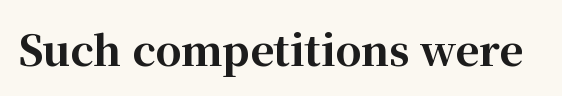
Q: Is the text bold? A: Yes.
Q: Is the text italic (slanted)? A: No, it is upright.
Q: Is the typeface a serif or a sans-serif typeface? A: Serif.
Q: Is the text underlined? A: No.
Q: Is the spacing between letters normal or unusually wide? A: Normal.
Q: Width (condensed, normal, or wide)? A: Normal.
Q: Stroke contrast? A: High.
Q: x-height? A: Medium.
Q: Monospaced? A: No.
